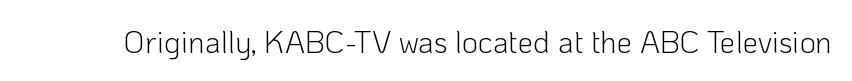
Q: Is the text bold? A: No.
Q: Is the text italic (slanted)? A: No, it is upright.
Q: Is the typeface a serif or a sans-serif typeface? A: Sans-serif.
Q: Is the text underlined? A: No.
Q: Is the spacing between letters normal or unusually wide? A: Normal.
Q: Width (condensed, normal, or wide)? A: Normal.
Q: Stroke contrast? A: Low.
Q: x-height? A: Medium.
Q: Monospaced? A: No.
